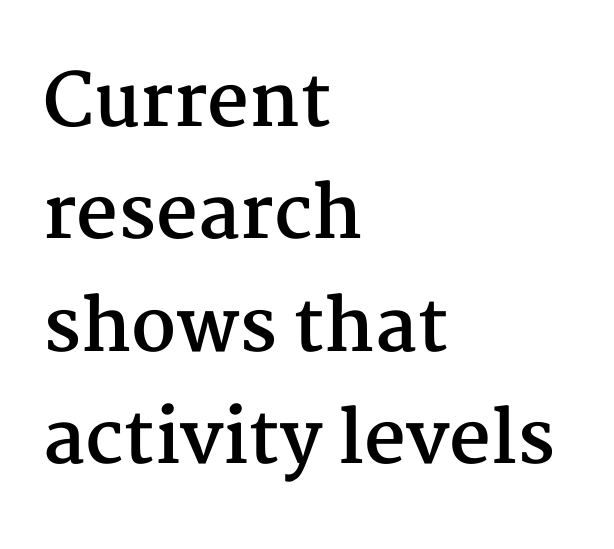
Chunky letters — that's bold for sure. Tall strokes in this sample are plumb rather than angled. What stands out about the letter spacing? Nothing — it is the standard amount. The baseline area is clear.
